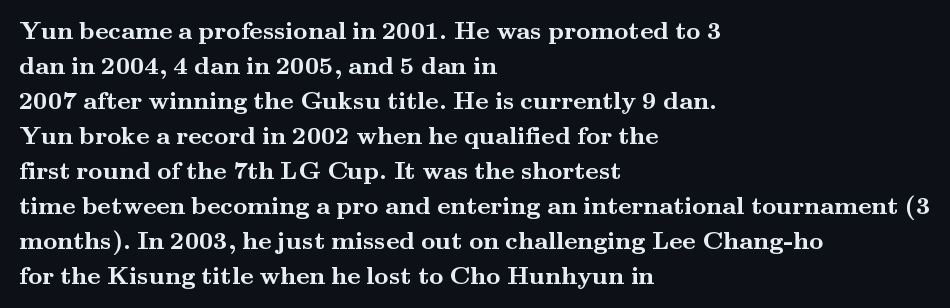
Nope, not italic — everything's standing straight. Regular leading. Teacher's note: observe the even left margin — that is flush-left alignment. The space beneath each line is pristine and unruled. Glyph-to-glyph distance matches everyday printed text.
